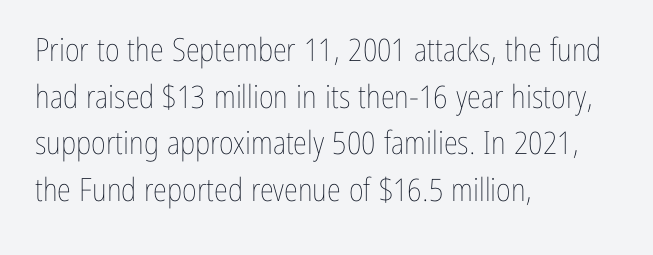
The image shows 32 px thin, condensed type, upright; set left-aligned, normal line spacing (1.46x), normal letter spacing, not underlined; low stroke contrast and a medium x-height.
